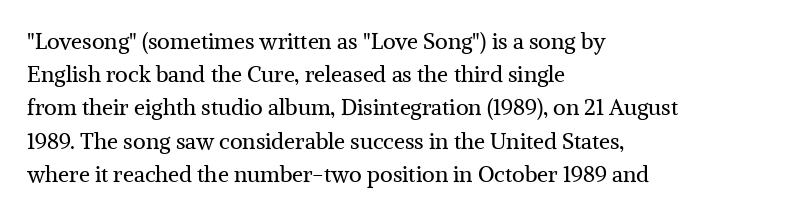
The image shows 22 px text type, upright; set left-aligned, normal line spacing (1.51x), normal letter spacing, not underlined.
